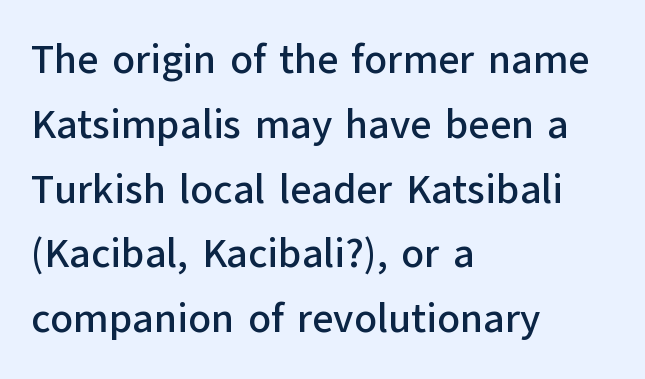
Q: Is the text italic (slanted)? A: No, it is upright.
Q: Is the typeface a serif or a sans-serif typeface? A: Sans-serif.
Q: Is the text underlined? A: No.
Q: How is the paragraph aligned? A: Left-aligned.
Q: Is the spacing between letters normal or unusually wide? A: Normal.
Q: Is the spacing between lines tight, normal or loose? A: Normal.
Q: Width (condensed, normal, or wide)? A: Normal.
Q: Stroke contrast? A: Low.
Q: x-height? A: Medium.
Q: Monospaced? A: No.
